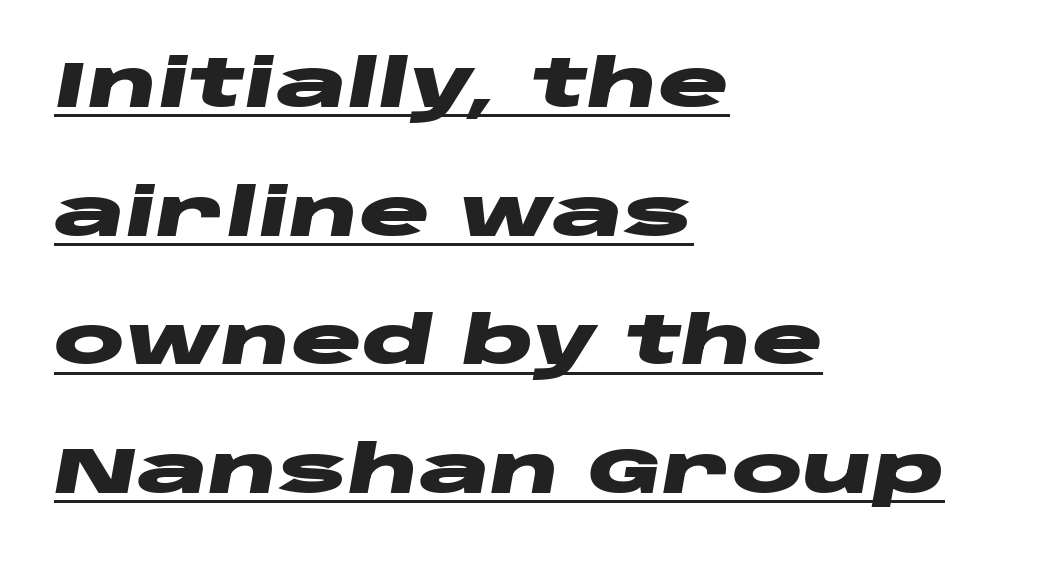
The image shows 66 px heavy, wide type, italic (leaning right); set left-aligned, loose line spacing (1.95x), normal letter spacing, underlined; low stroke contrast and a large x-height.
